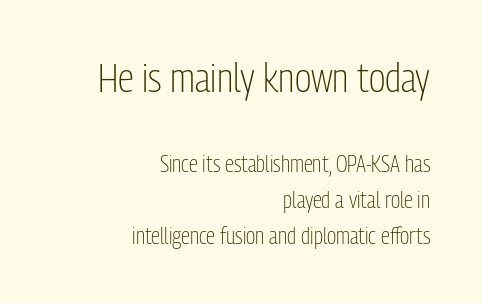
Does the leading feel generous? No, just average. Heft: none added — not bold. There is no visible air inserted between adjacent glyphs. Unlike italic type, these characters show no tilt at all.
